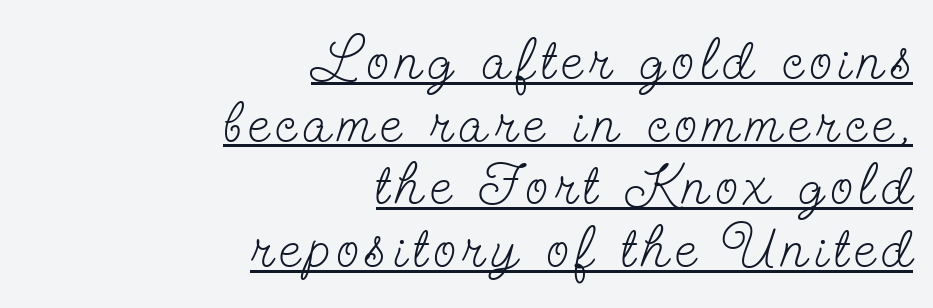
The rendering uses a small line-height, squeezing the rows. The designer went with a serif here, giving each stem small feet. You could not count columns in this text — the font is proportionally spaced. Caption: face not bold, strokes unweighted. Layout note: lines flush right.
